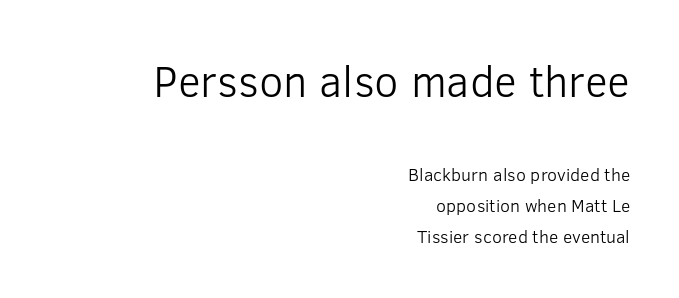
The image shows 44 px light sans-serif type, upright; set right-aligned, line spacing 1.74x, normal letter spacing, not underlined; the first (top) block is 2.44x larger; low stroke contrast and a medium x-height.
